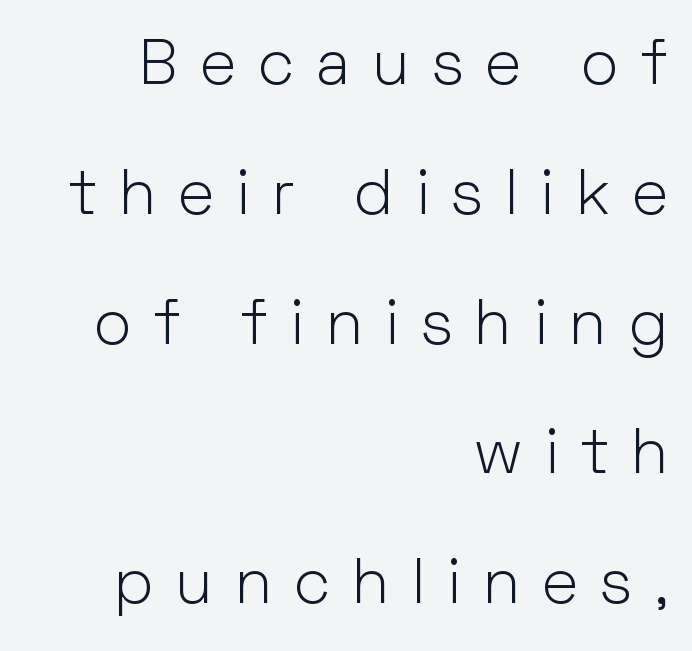
Q: Is the text bold? A: No.
Q: Is the text italic (slanted)? A: No, it is upright.
Q: Is the typeface a serif or a sans-serif typeface? A: Sans-serif.
Q: Is the text underlined? A: No.
Q: How is the paragraph aligned? A: Right-aligned.
Q: Is the spacing between letters normal or unusually wide? A: Unusually wide.
Q: Is the spacing between lines tight, normal or loose? A: Loose.
Q: Width (condensed, normal, or wide)? A: Normal.
Q: Stroke contrast? A: Low.
Q: x-height? A: Medium.
Q: Monospaced? A: No.
